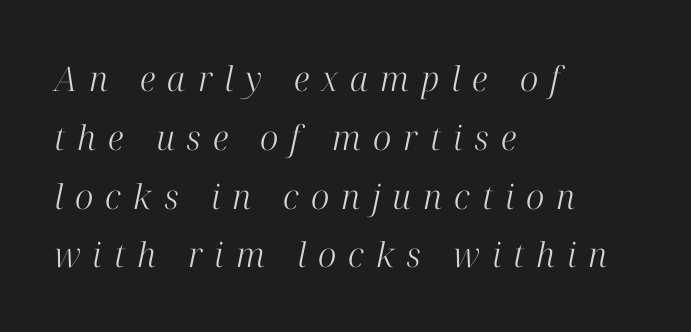
Tracking value appears strongly positive — letters spread wide. Weight class: somewhere from thin through regular. The area under the type is left untouched. This sample uses an oblique cut, with every glyph tilted off the vertical.
